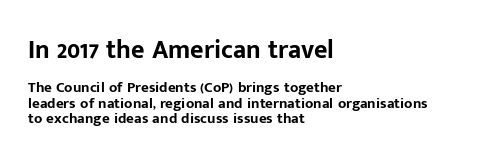
Descenders hang freely into open space. Posture: upright roman. Every row of glyphs begins at an identical x-position on the left. Visually, the top section dominates because its glyphs are scaled up.
